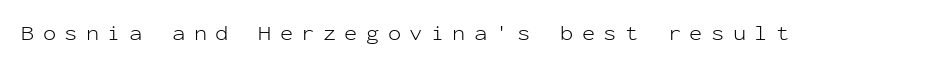
Q: Is the text bold? A: No.
Q: Is the text italic (slanted)? A: No, it is upright.
Q: Is the text underlined? A: No.
Q: Is the spacing between letters normal or unusually wide? A: Unusually wide.
